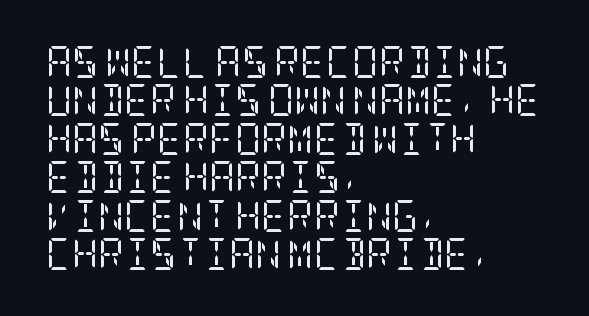
Q: Is the text bold? A: No.
Q: Is the text italic (slanted)? A: No, it is upright.
Q: Is the typeface a serif or a sans-serif typeface? A: Serif.
Q: Is the text underlined? A: No.
Q: How is the paragraph aligned? A: Left-aligned.
Q: Is the spacing between letters normal or unusually wide? A: Normal.
Q: Width (condensed, normal, or wide)? A: Condensed.
Q: Stroke contrast? A: Low.
Q: x-height? A: Large.
